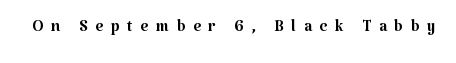
The rendering inserts visible extra space after every character. Stroke thickness stays within the range of a standard reading face or lighter. Plain, unruled lines of type. Quick note: not italic, upright.
